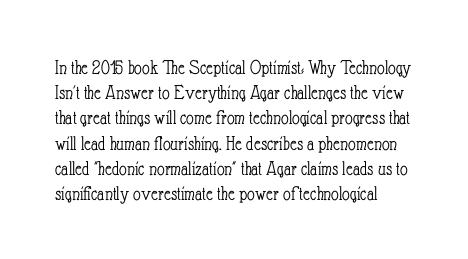
A bare baseline throughout the passage. The gaps between neighbouring characters are ordinary and unremarkable. Italic: no, the glyphs are upright roman. Weight: not bold — regular or lighter.
